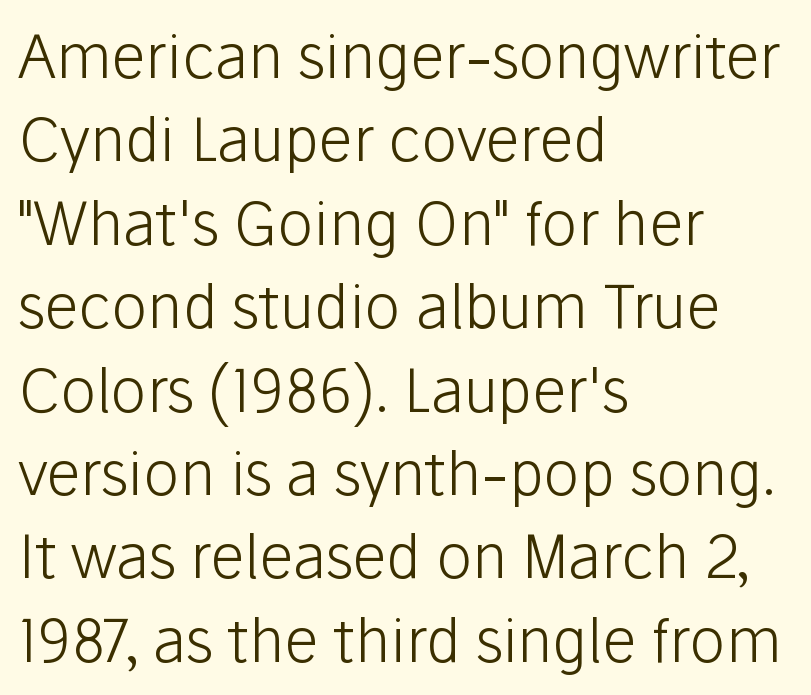
{"serif": "no", "italic": "no", "bold": "no", "weight": "light", "width": "normal", "stroke_contrast": "low", "x_height": "medium", "monospaced": "no", "underline": "no", "align": "left", "line_spacing": "normal", "line_spacing_ratio": 1.39, "letter_spacing": "normal", "letter_spacing_em": 0.0, "glyph_px": 60}
